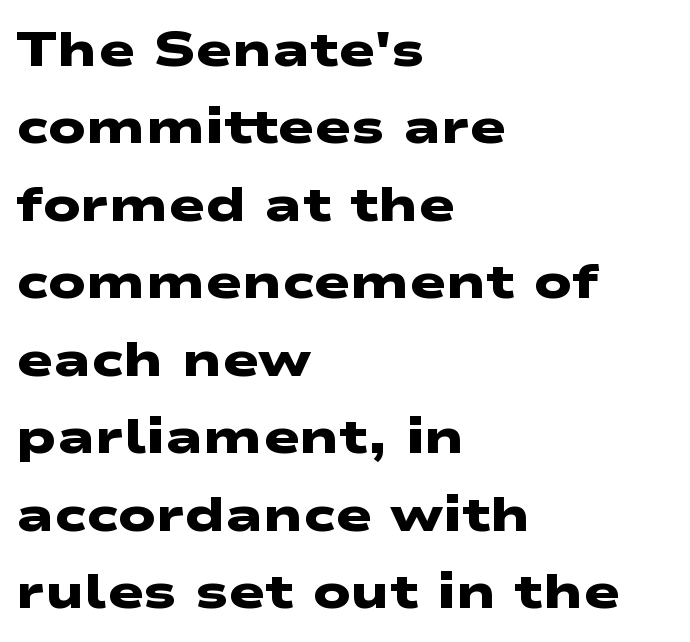
{"serif": "no", "bold": "yes", "weight": "heavy", "width": "wide", "stroke_contrast": "low", "x_height": "medium", "monospaced": "no", "underline": "no", "align": "left", "line_spacing": "normal", "line_spacing_ratio": 1.58, "letter_spacing": "normal", "letter_spacing_em": 0.0, "glyph_px": 49}
